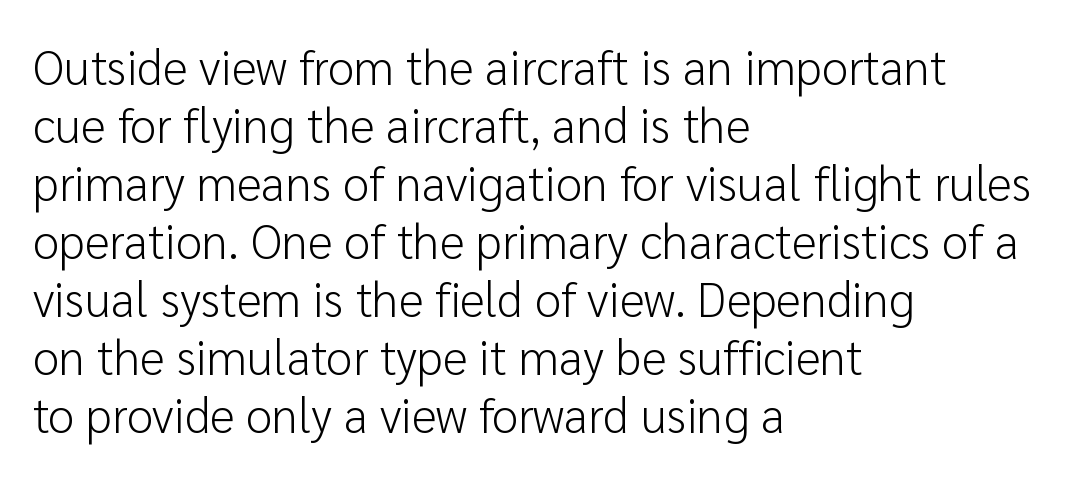
{"serif": "no", "italic": "no", "bold": "no", "weight": "light", "width": "normal", "stroke_contrast": "low", "x_height": "medium", "monospaced": "no", "underline": "no", "align": "left", "line_spacing_ratio": 1.21, "letter_spacing": "normal", "letter_spacing_em": 0.0, "glyph_px": 48}
